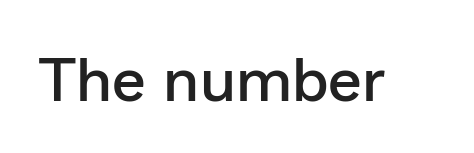
The image shows 61 px semibold sans-serif type, upright; set normal letter spacing, not underlined; low stroke contrast and a medium x-height.
